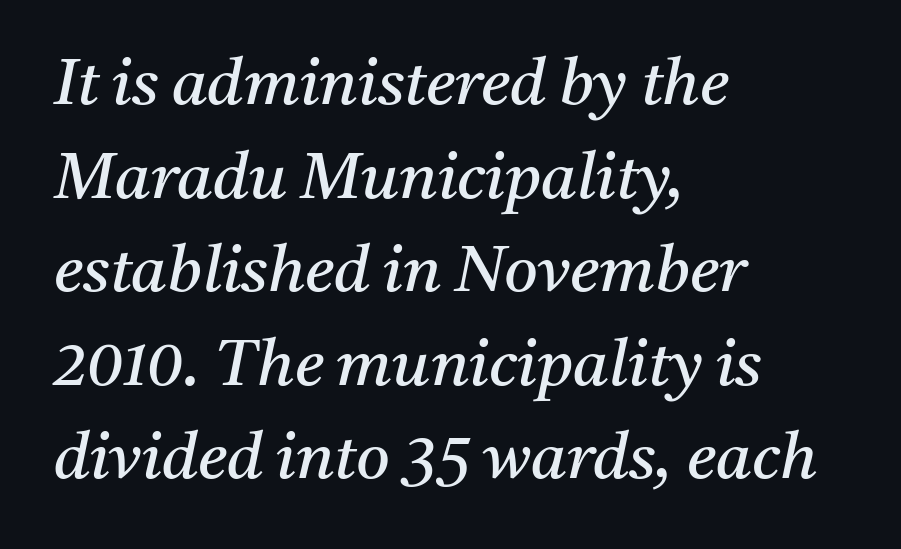
The letters are slanted; this is an italic face. Caption: face not bold, strokes unweighted. In terms of letterform style, serifs are clearly present. Here the designer chose a conventional face with non-uniform glyph widths. Regular leading. Letters rest on an invisible, unmarked baseline.
